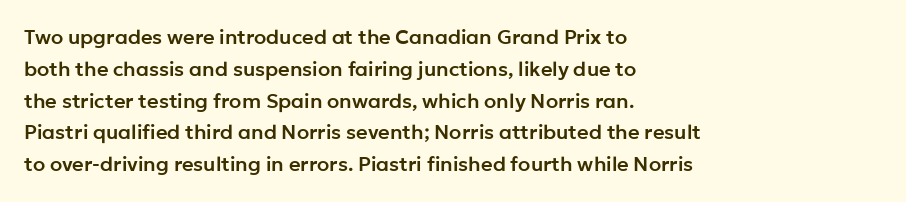
The image shows 20 px text type, upright; set left-aligned, normal line spacing (1.59x), normal letter spacing, not underlined.
